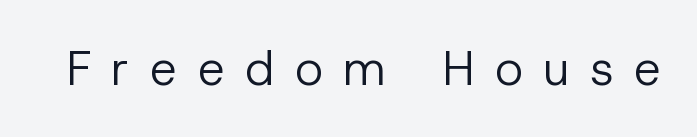
Grotesque or geometric, the face here clearly has no serifs. The words here are not underlined. The letters stand straight up with perfectly vertical stems. Think of a printed novel: that variable character pitch is what you see here. Tracking here is generous; glyphs stand well apart from one another. Stroke mass is kept to a normal reading level or below.
